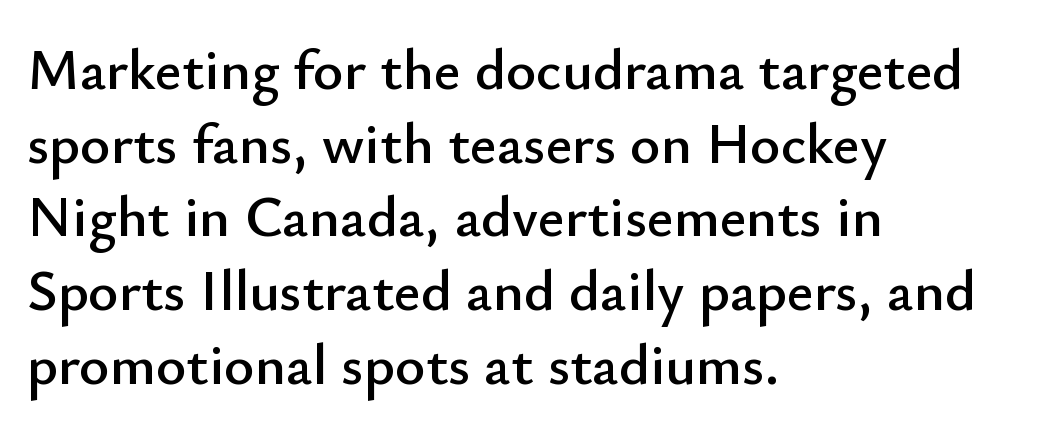
{"serif": "no", "italic": "no", "width": "normal", "stroke_contrast": "low", "x_height": "small", "monospaced": "no", "underline": "no", "align": "left", "line_spacing": "normal", "line_spacing_ratio": 1.27, "letter_spacing": "normal", "letter_spacing_em": 0.0, "glyph_px": 58}
